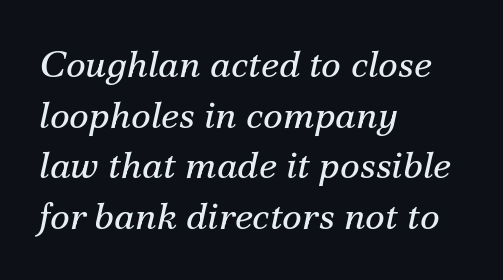
Q: Is the text bold? A: No.
Q: Is the text italic (slanted)? A: Yes, it leans right by about 12 degrees.
Q: Is the typeface a serif or a sans-serif typeface? A: Serif.
Q: Is the text underlined? A: No.
Q: How is the paragraph aligned? A: Left-aligned.
Q: Is the spacing between letters normal or unusually wide? A: Normal.
Q: Is the spacing between lines tight, normal or loose? A: Normal.
Q: Width (condensed, normal, or wide)? A: Normal.
Q: Stroke contrast? A: Medium.
Q: x-height? A: Small.
Q: Monospaced? A: No.
